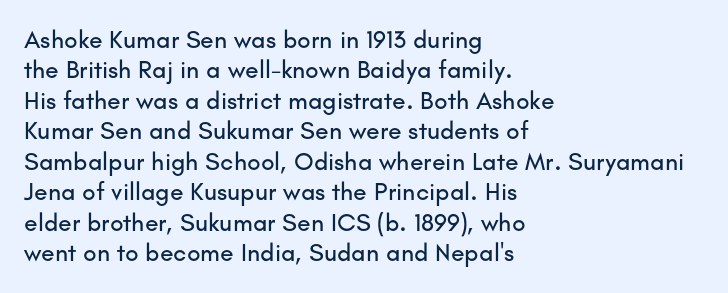
The typography opts for an upright posture over an oblique one. The letterforms sit shoulder to shoulder at normal distance. Compared with a centered layout, this one pins lines to the left instead. Descenders are the only things crossing below the line.
